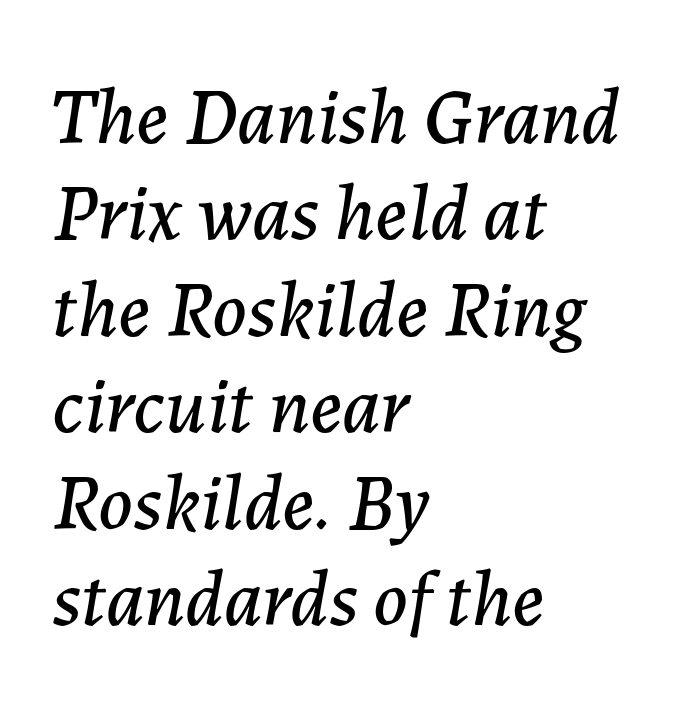
The image shows 79 px text type, italic (leaning right); set left-aligned, line spacing 1.22x, normal letter spacing, not underlined; low stroke contrast and a medium x-height.
